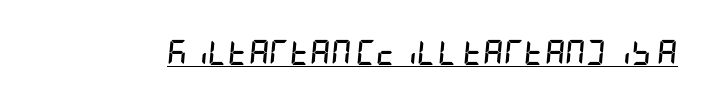
The letters are slanted; this is an italic face. Does extra space separate the letters? No, they use regular spacing. This is underlined copy, the kind a proofreader might mark for attention. Strong, thick strokes mark this as bold type.
